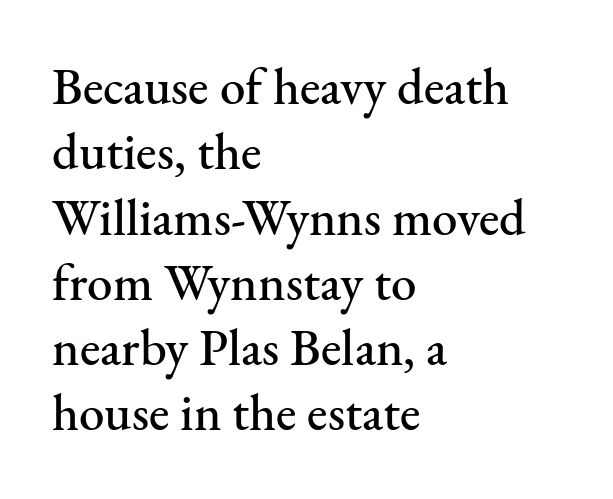
Q: Is the text italic (slanted)? A: No, it is upright.
Q: Is the typeface a serif or a sans-serif typeface? A: Serif.
Q: Is the text underlined? A: No.
Q: How is the paragraph aligned? A: Left-aligned.
Q: Is the spacing between letters normal or unusually wide? A: Normal.
Q: Is the spacing between lines tight, normal or loose? A: Normal.
Q: Width (condensed, normal, or wide)? A: Normal.
Q: Stroke contrast? A: Medium.
Q: x-height? A: Small.
Q: Monospaced? A: No.
